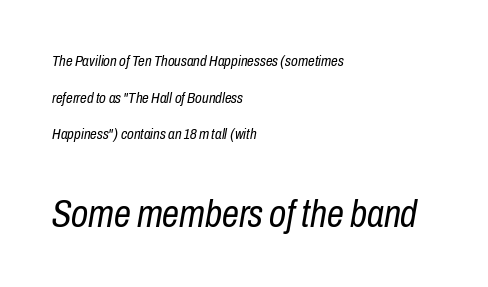
Q: Is the text bold? A: No.
Q: Is the text italic (slanted)? A: Yes, it leans right by about 10 degrees.
Q: Is the text underlined? A: No.
Q: How is the paragraph aligned? A: Left-aligned.
Q: Is the spacing between letters normal or unusually wide? A: Normal.
Q: Is the spacing between lines tight, normal or loose? A: Loose.
Q: Which block of text is set in a larger size, the first (top) or the second (bottom)? A: The second (bottom) one.
Q: Width (condensed, normal, or wide)? A: Condensed.
Q: Stroke contrast? A: Low.
Q: x-height? A: Medium.
Q: Monospaced? A: No.
